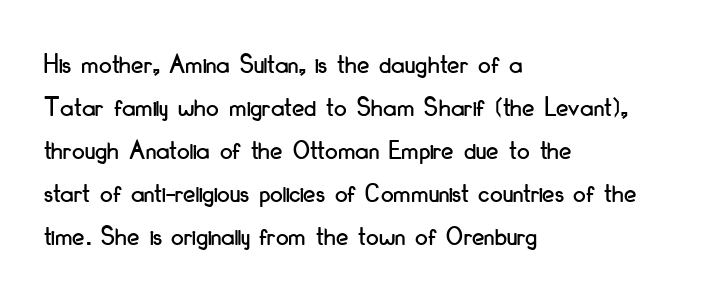
{"serif": "no", "italic": "no", "width": "condensed", "stroke_contrast": "low", "x_height": "small", "monospaced": "no", "underline": "no", "align": "left", "line_spacing": "normal", "line_spacing_ratio": 1.54, "letter_spacing": "normal", "letter_spacing_em": 0.0, "glyph_px": 28}
